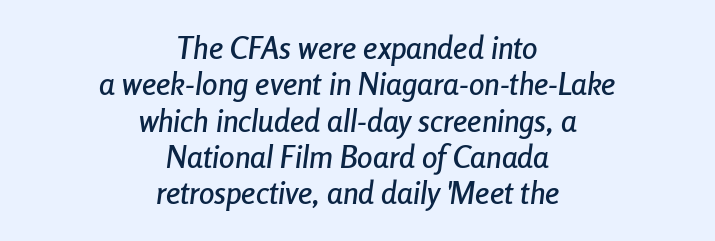
Has an underline been added? It has not. The setting favours the middle, as headings and verse often do. Tracking here is standard; glyphs follow each other at the usual distance. Varying glyph widths throughout — classic text-font behaviour.
